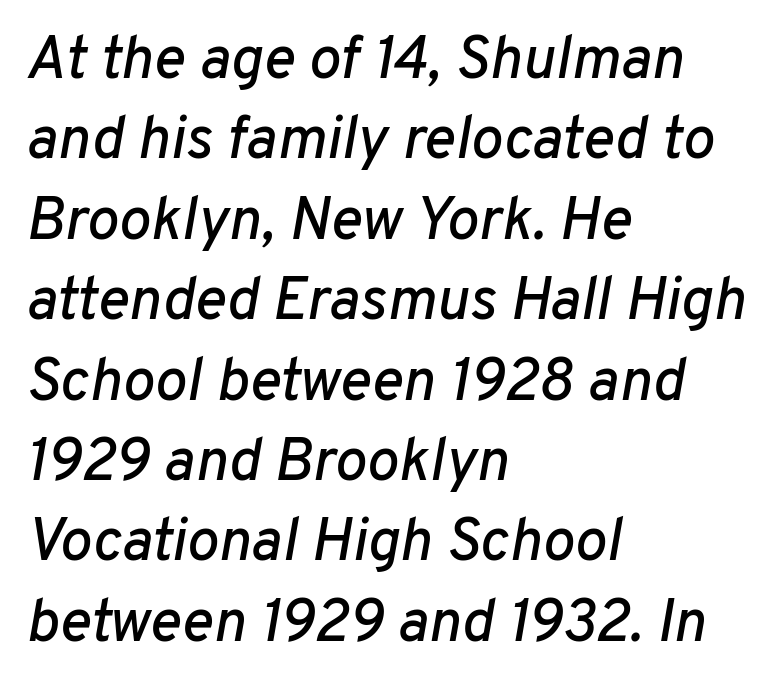
{"italic": "yes", "lean": "right", "slant_degrees": 10, "width": "normal", "stroke_contrast": "low", "x_height": "medium", "monospaced": "no", "underline": "no", "align": "left", "line_spacing": "normal", "line_spacing_ratio": 1.34, "letter_spacing": "normal", "letter_spacing_em": 0.0, "glyph_px": 60}
